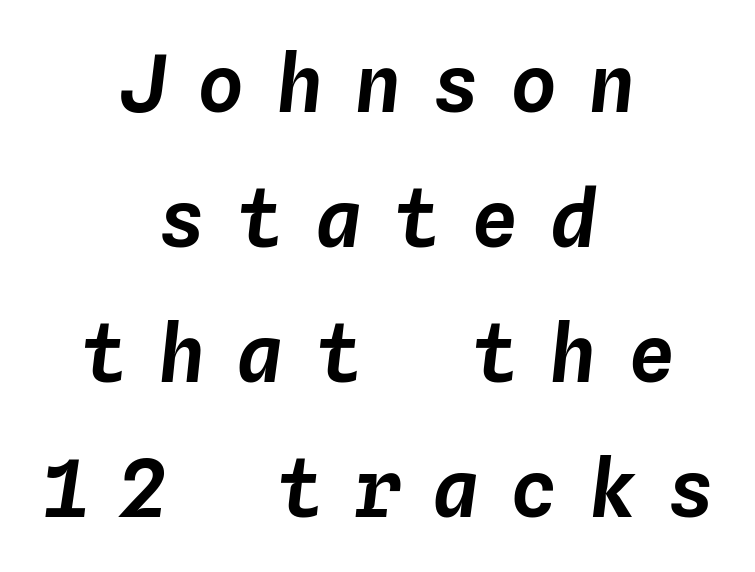
Rule under the text: the space is simply empty. Glyph-to-glyph distance is far greater than everyday printed text. Caption: multi-line text, centered on the measure. Tall strokes in this sample are angled rather than plumb. The letters march in equal steps, a hallmark of fixed-pitch type.
